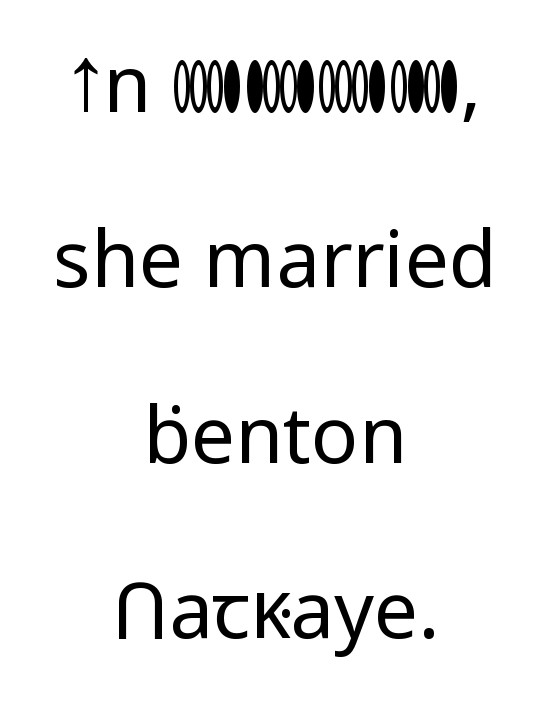
Q: Is the text bold? A: No.
Q: Is the text italic (slanted)? A: No, it is upright.
Q: Is the typeface a serif or a sans-serif typeface? A: Sans-serif.
Q: Is the text underlined? A: No.
Q: How is the paragraph aligned? A: Centered.
Q: Is the spacing between letters normal or unusually wide? A: Normal.
Q: Is the spacing between lines tight, normal or loose? A: Loose.
Q: Width (condensed, normal, or wide)? A: Normal.
Q: Stroke contrast? A: Low.
Q: x-height? A: Medium.
Q: Monospaced? A: No.
